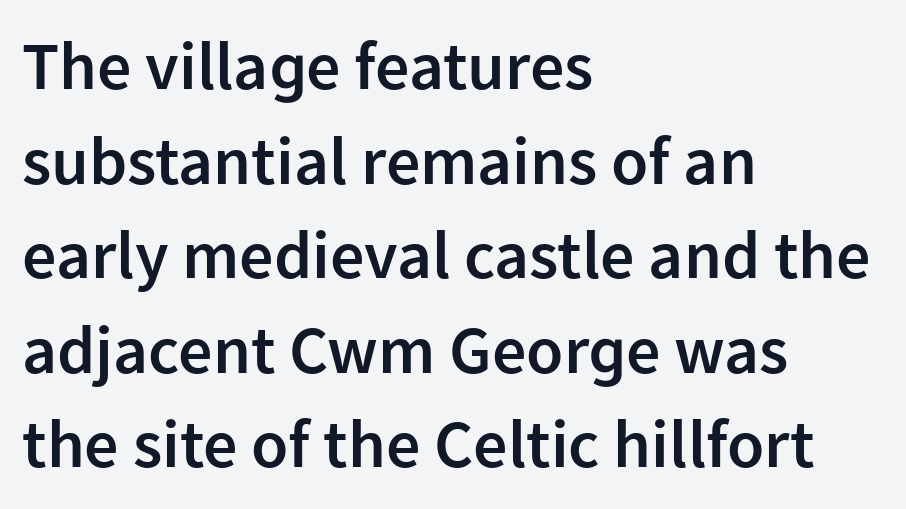
{"serif": "no", "italic": "no", "bold": "semi", "weight": "semibold", "width": "normal", "stroke_contrast": "low", "x_height": "medium", "monospaced": "no", "underline": "no", "align": "left", "line_spacing": "normal", "line_spacing_ratio": 1.39, "letter_spacing": "normal", "letter_spacing_em": 0.0, "glyph_px": 68}
